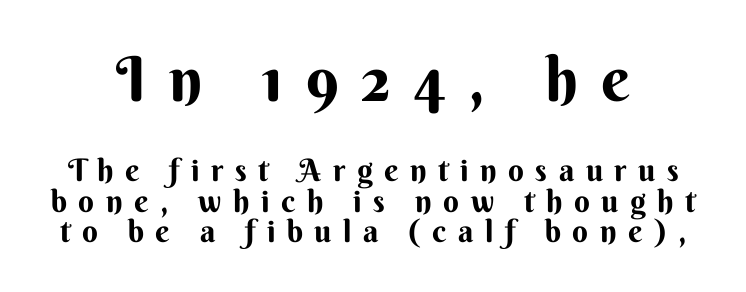
The image shows 62 px bold sans-serif type, upright; set tight line spacing (0.98x), unusually wide letter spacing (+0.37 em), not underlined; the first (top) block is 2.0x larger; medium stroke contrast and a small x-height.
